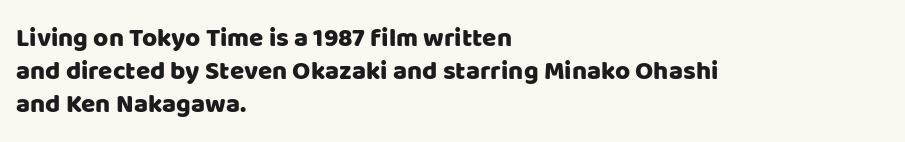
Q: Is the text italic (slanted)? A: No, it is upright.
Q: Is the text underlined? A: No.
Q: How is the paragraph aligned? A: Left-aligned.
Q: Is the spacing between letters normal or unusually wide? A: Normal.
Q: Is the spacing between lines tight, normal or loose? A: Normal.
